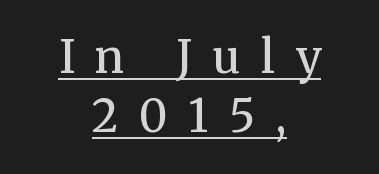
{"serif": "yes", "italic": "no", "bold": "no", "weight": "regular", "width": "normal", "stroke_contrast": "medium", "x_height": "medium", "monospaced": "no", "underline": "yes", "align": "center", "line_spacing": "normal", "line_spacing_ratio": 1.32, "letter_spacing": "wide", "letter_spacing_em": 0.45, "glyph_px": 45}
